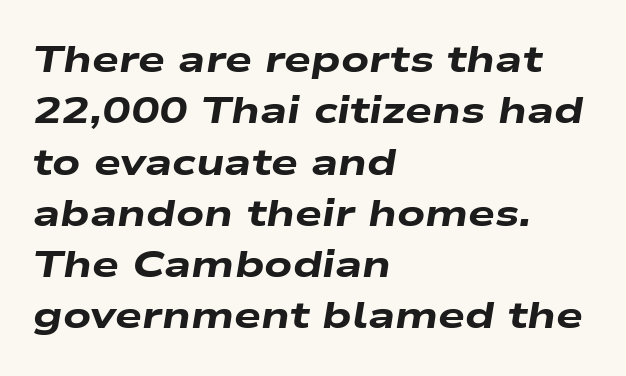
The image shows 38 px heavy, wide type, italic (leaning right); set left-aligned, normal line spacing (1.35x), normal letter spacing, not underlined; low stroke contrast and a medium x-height.
